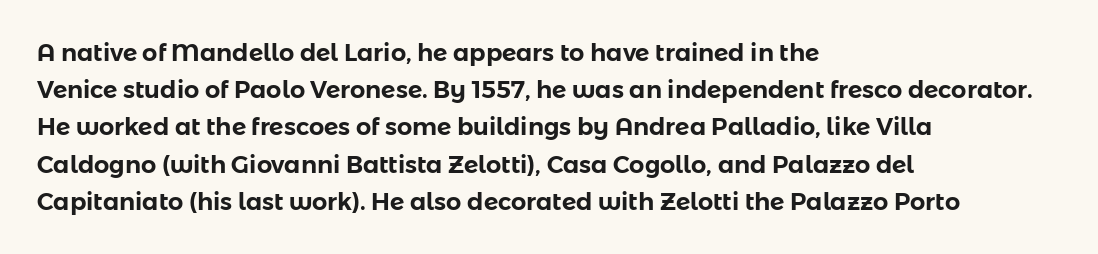
{"italic": "no", "underline": "no", "align": "left", "line_spacing": "normal", "line_spacing_ratio": 1.55, "letter_spacing": "normal", "letter_spacing_em": 0.0, "glyph_px": 24}
